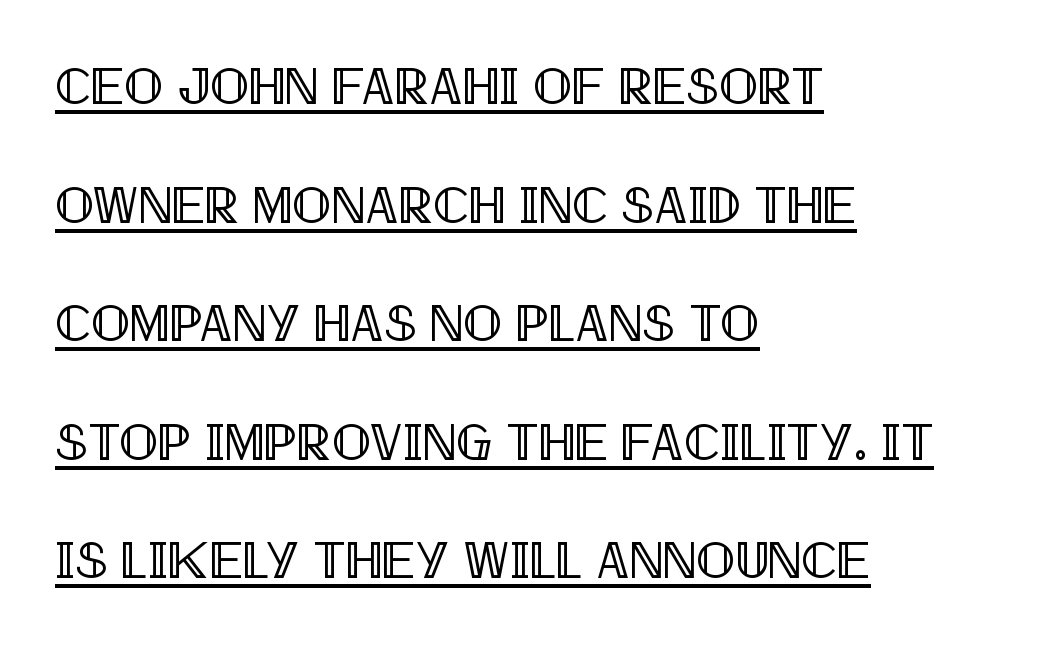
{"italic": "no", "width": "condensed", "x_height": "large", "monospaced": "no", "underline": "yes", "align": "left", "line_spacing": "loose", "line_spacing_ratio": 2.28, "letter_spacing": "normal", "letter_spacing_em": 0.0, "glyph_px": 52}
